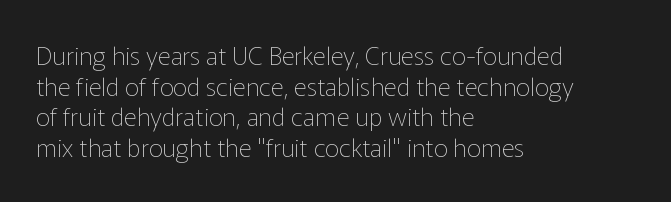
The letters look calm and open, with moderate or lighter stems. Descenders are the only things crossing below the line. Left-aligned paragraph, ragged on the right. Short note: letters normally spaced.
